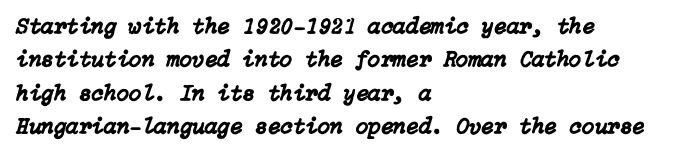
Q: Is the text italic (slanted)? A: Yes, it leans right by about 15 degrees.
Q: Is the text underlined? A: No.
Q: How is the paragraph aligned? A: Left-aligned.
Q: Is the spacing between letters normal or unusually wide? A: Normal.
Q: Is the spacing between lines tight, normal or loose? A: Normal.
